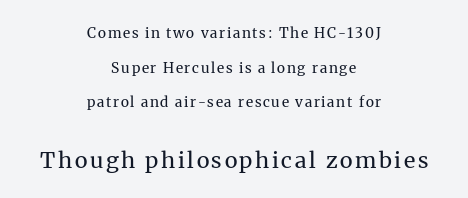
{"italic": "no", "bold": "no", "underline": "no", "align": "center", "line_spacing": "loose", "line_spacing_ratio": 2.48, "larger_block": "second", "size_ratio": 1.57, "glyph_px": 22}
